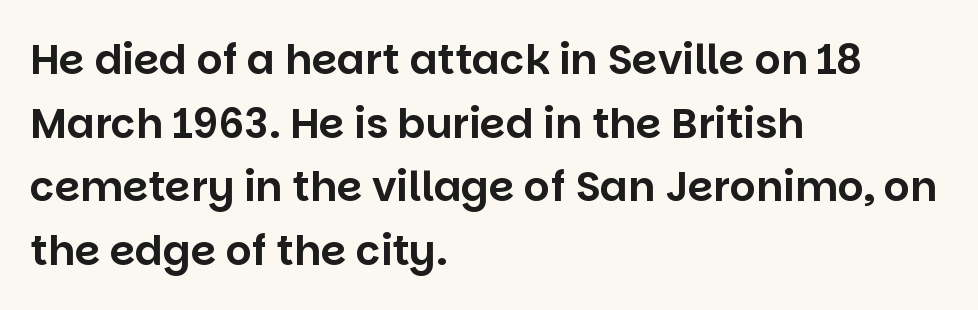
{"serif": "no", "italic": "no", "width": "normal", "stroke_contrast": "low", "x_height": "large", "monospaced": "no", "underline": "no", "align": "left", "line_spacing": "normal", "line_spacing_ratio": 1.55, "letter_spacing": "normal", "letter_spacing_em": 0.0, "glyph_px": 41}
